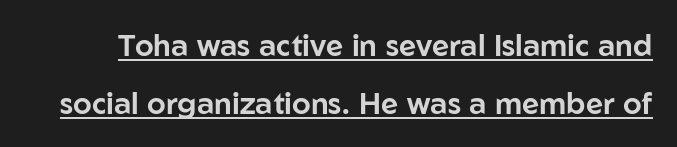
The image shows 30 px sans-serif type, upright; set loose line spacing (1.93x), normal letter spacing, underlined; low stroke contrast and a medium x-height.
